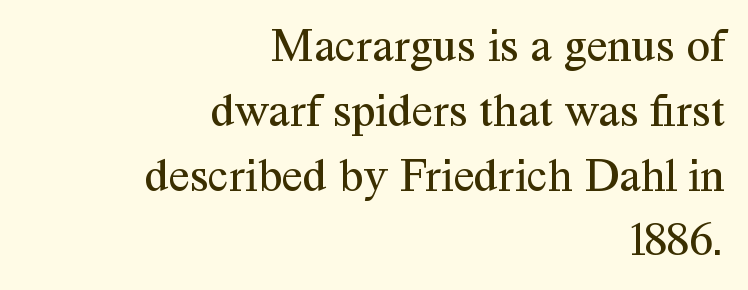
The image shows 48 px regular-weight serif type, upright; set right-aligned, normal line spacing (1.35x), normal letter spacing, not underlined; medium stroke contrast and a medium x-height.
